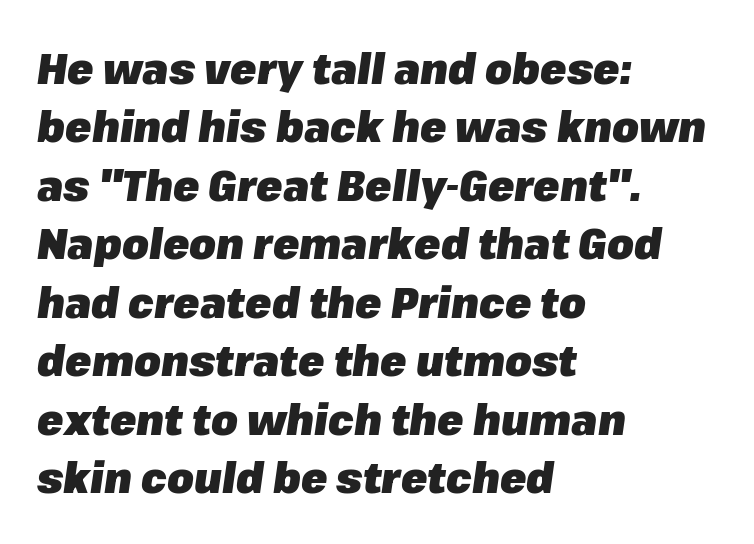
The image shows 43 px heavy type, italic (leaning right); set left-aligned, normal line spacing (1.36x), normal letter spacing, not underlined; low stroke contrast and a medium x-height.
